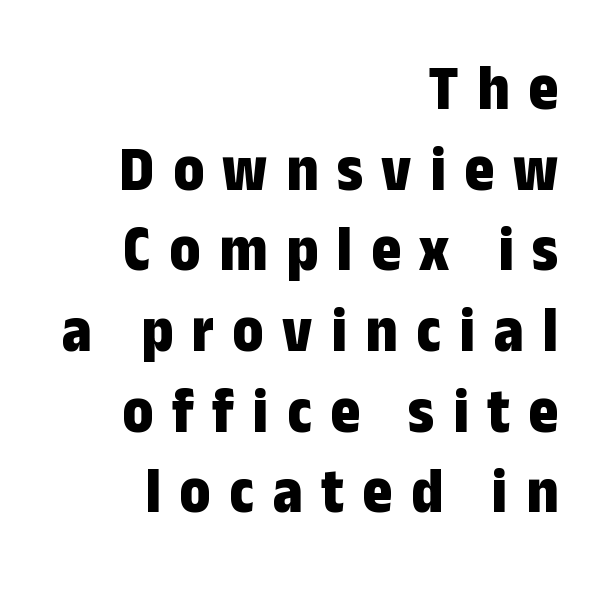
Q: Is the text bold? A: Yes.
Q: Is the text italic (slanted)? A: No, it is upright.
Q: Is the typeface a serif or a sans-serif typeface? A: Sans-serif.
Q: Is the text underlined? A: No.
Q: How is the paragraph aligned? A: Right-aligned.
Q: Is the spacing between letters normal or unusually wide? A: Unusually wide.
Q: Is the spacing between lines tight, normal or loose? A: Normal.
Q: Width (condensed, normal, or wide)? A: Condensed.
Q: Stroke contrast? A: Low.
Q: x-height? A: Medium.
Q: Monospaced? A: No.
